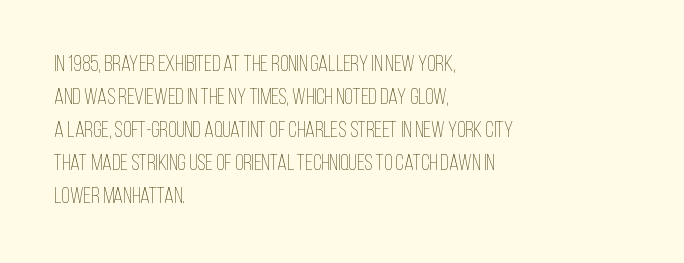
Q: Is the text bold? A: No.
Q: Is the text italic (slanted)? A: No, it is upright.
Q: Is the text underlined? A: No.
Q: How is the paragraph aligned? A: Left-aligned.
Q: Is the spacing between letters normal or unusually wide? A: Normal.
Q: Is the spacing between lines tight, normal or loose? A: Normal.
